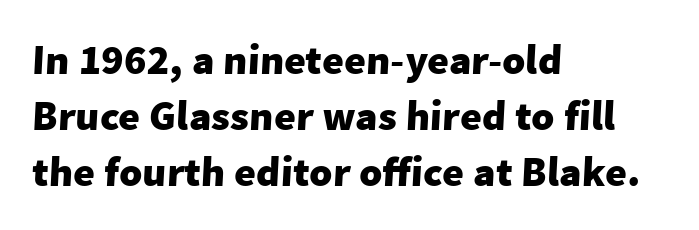
Does the copy run flush right? No — it runs flush left. What stands out about the letter spacing? Nothing — it is the standard amount. The rendering uses a moderate line-height, typical for paragraphs. Think of a printed novel: that variable character pitch is what you see here. Typographically, this falls in the sans-serif category. You'd pick this weight for a headline — it's a proper bold.
